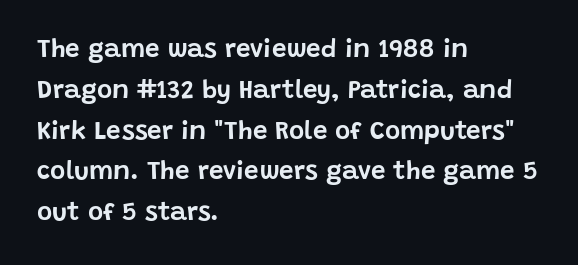
The image shows 26 px text type, upright; set left-aligned, normal line spacing (1.57x), normal letter spacing, not underlined.
